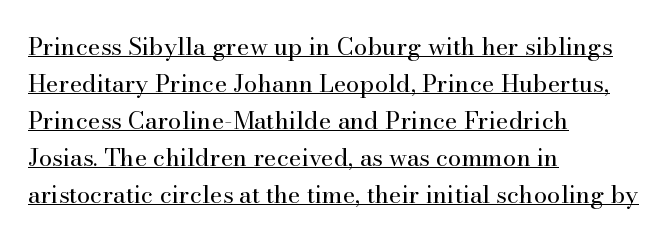
Q: Is the text bold? A: No.
Q: Is the text italic (slanted)? A: No, it is upright.
Q: Is the text underlined? A: Yes.
Q: How is the paragraph aligned? A: Left-aligned.
Q: Is the spacing between letters normal or unusually wide? A: Normal.
Q: Is the spacing between lines tight, normal or loose? A: Normal.
